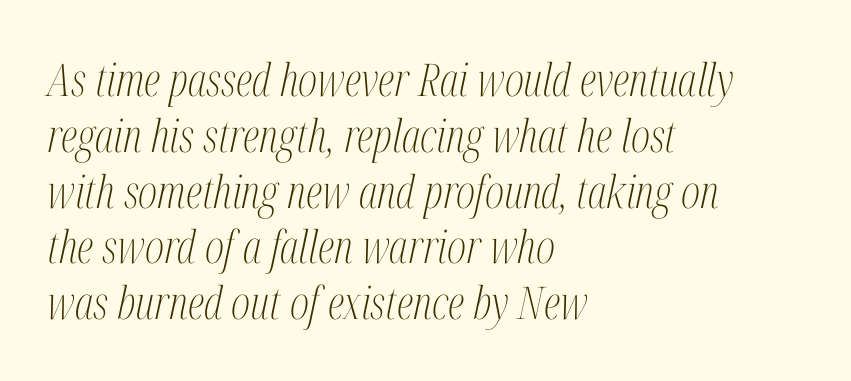
{"serif": "yes", "italic": "yes", "lean": "right", "slant_degrees": 12, "bold": "no", "weight": "light", "width": "condensed", "stroke_contrast": "medium", "x_height": "medium", "monospaced": "no", "underline": "no", "align": "left", "line_spacing_ratio": 1.24, "letter_spacing": "normal", "letter_spacing_em": 0.0, "glyph_px": 45}
